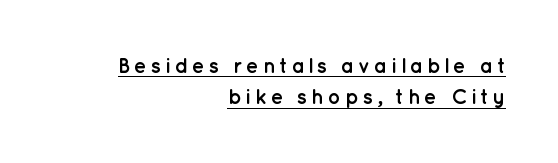
The image shows 21 px bold type, upright; set right-aligned, normal line spacing (1.5x), underlined.
